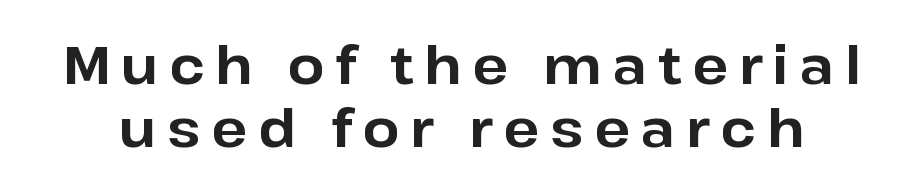
Strong, thick strokes mark this as bold type. I'd call this a sans setting — the letters go barefoot. Compared with typical body copy, the letter spacing here is much looser. The specimen omits any rule beneath the text block's lines. Spacing verdict: proportional, widths tailored to each character. Notice how the stems are strictly vertical — no italics here.
